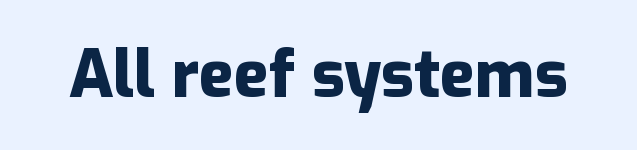
The image shows 65 px heavy sans-serif type, upright; set normal letter spacing, not underlined; low stroke contrast and a medium x-height.
